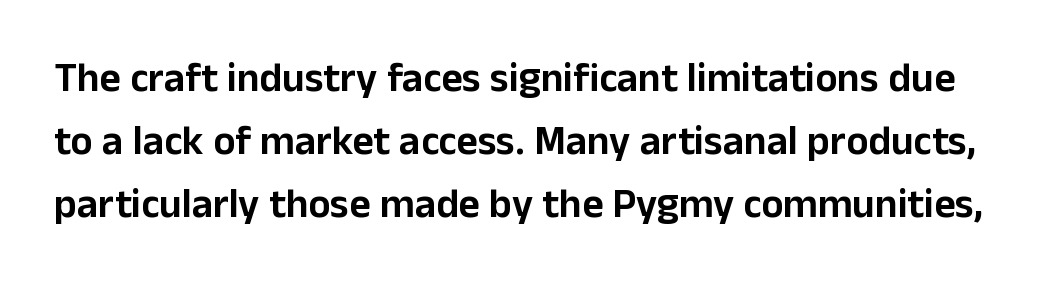
Regarding leading, the lines here are spaced in the standard way. The gaps between neighbouring characters are ordinary and unremarkable. In terms of letterform style, serifs are entirely absent. This is roman type, the default non-slanted kind.
